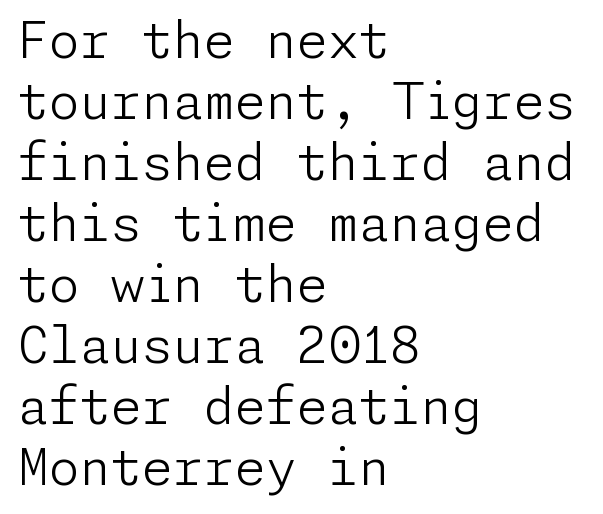
Look at the bottom of the vertical strokes: they stop flat, with no serifs. The space beneath each line is pristine and unruled. The horizontal fit of the characters is conventional and even. You can tell it's not italic because the verticals are truly vertical.
